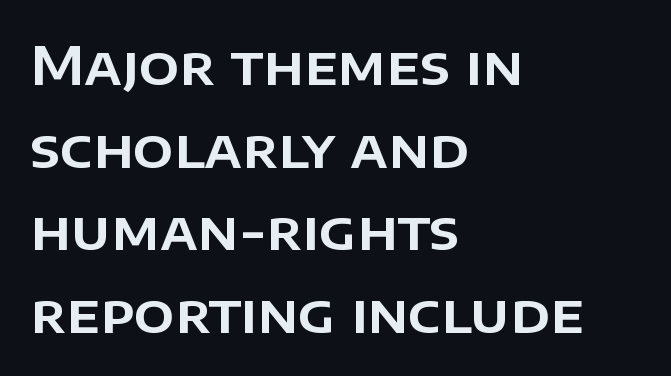
Q: Is the text italic (slanted)? A: No, it is upright.
Q: Is the typeface a serif or a sans-serif typeface? A: Sans-serif.
Q: Is the text underlined? A: No.
Q: How is the paragraph aligned? A: Left-aligned.
Q: Is the spacing between letters normal or unusually wide? A: Normal.
Q: Is the spacing between lines tight, normal or loose? A: Normal.
Q: Width (condensed, normal, or wide)? A: Normal.
Q: Stroke contrast? A: Low.
Q: x-height? A: Large.
Q: Monospaced? A: No.
